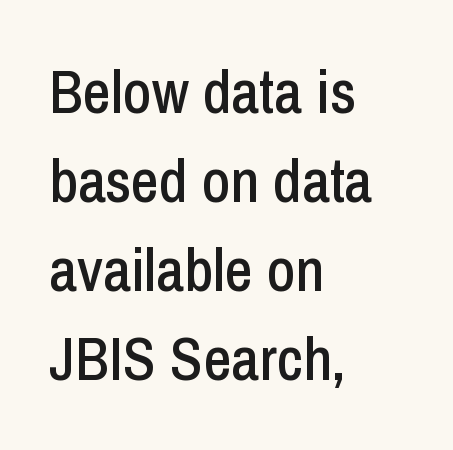
The specimen omits any rule beneath the text block's lines. Note the varied advance widths — an 'i' is clearly narrower than an 'm'. Serifs: no, the terminals of the letterforms are clean. The letterforms sit shoulder to shoulder at normal distance. The compositor pushed each line to the left boundary. The type sits square on the baseline with zero lean.
